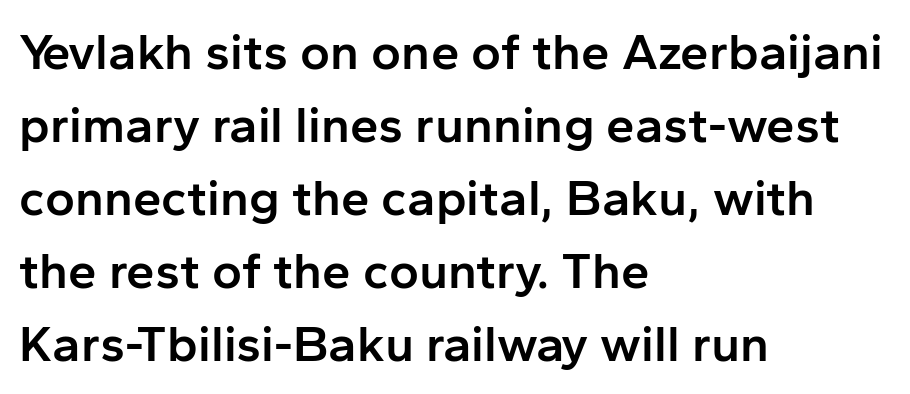
This sample has the flowing, uneven cadence of proportional lettering. Descenders are the only things crossing below the line. The passage is arranged the way most books set body copy — flush left. Between one letter and the next there's only the usual sliver of space.
